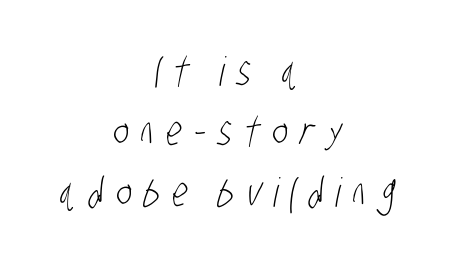
The image shows 40 px light, condensed sans-serif type; set centered, normal line spacing (1.51x), unusually wide letter spacing (+0.31 em), not underlined; low stroke contrast and a large x-height.
